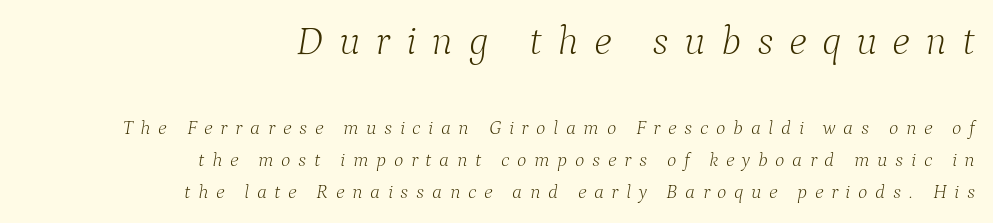
The image shows 41 px light serif type, italic (leaning right); set right-aligned, normal line spacing (1.6x), unusually wide letter spacing (+0.38 em), not underlined; the first (top) block is 2.05x larger; low stroke contrast and a medium x-height.
